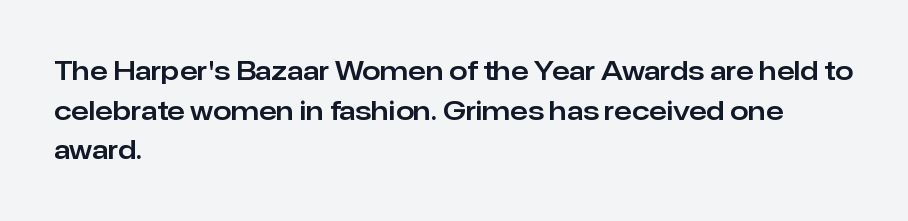
Q: Is the text italic (slanted)? A: No, it is upright.
Q: Is the text underlined? A: No.
Q: How is the paragraph aligned? A: Left-aligned.
Q: Is the spacing between letters normal or unusually wide? A: Normal.
Q: Is the spacing between lines tight, normal or loose? A: Normal.
